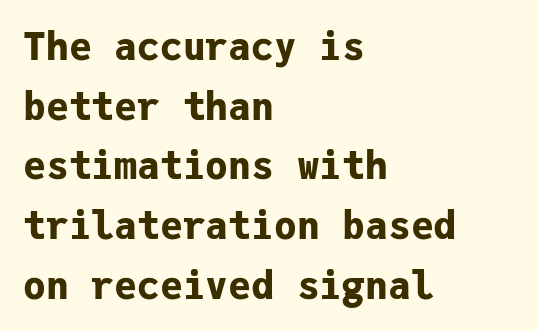
As a designer I'd log this as weight 700, bold. Do the letters lean? They stand straight. Each row of text sits above clean, open space. The vertical gap from one line to the next is medium. Observe the absence of serifs on each vertical stroke in this sample.
